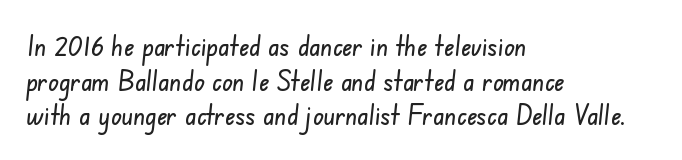
The gap between lines stays unmarked. The typesetter chose a ragged-right arrangement here. Letter spacing: default. Think of a printed novel: that variable character pitch is what you see here. Stroke terminals: plain, sans-serif.
